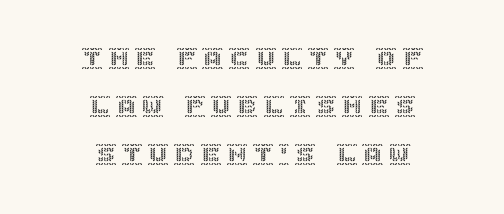
The specimen omits any rule beneath the text block's lines. This rendering widens character spacing well past its baseline value. Leading is clearly above the norm, producing a sparse column. Does the copy run flush right? No — it is centered line by line.
